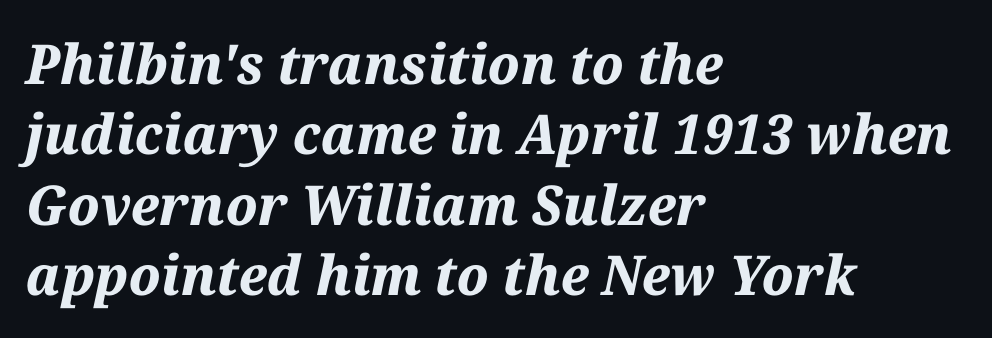
The image shows 55 px bold type, italic (leaning right); set left-aligned, normal line spacing (1.28x), normal letter spacing, not underlined; medium stroke contrast and a medium x-height.
